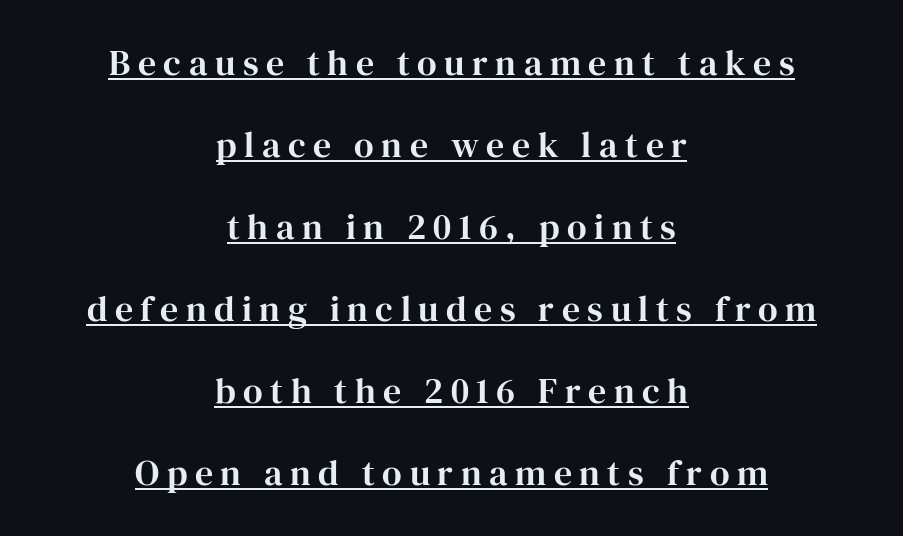
Character widths vary here, with narrow letters taking less room than wide ones. Descenders here cross a horizontal rule under the line. Display-style spreading of the glyphs; the letterfit is very open. The letters stand upright; this is a roman face. Visually the block forms a symmetrical silhouette, jagged on both flanks.
